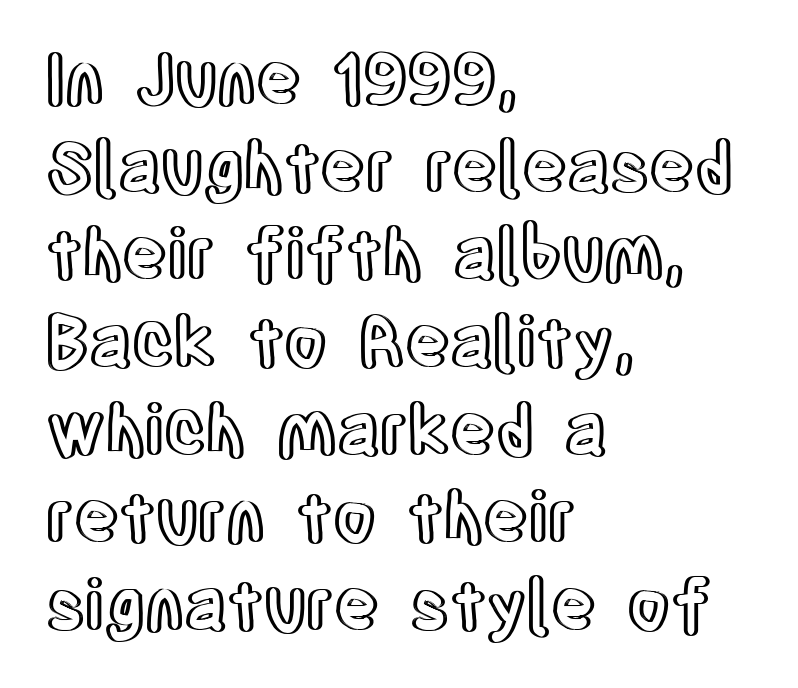
Spacing verdict: proportional, widths tailored to each character. Line spacing here is normal. Notice how the passage keeps a crisp vertical edge on the left only. Decoration check: the copy has no underline. Tracking here is standard; glyphs follow each other at the usual distance.
